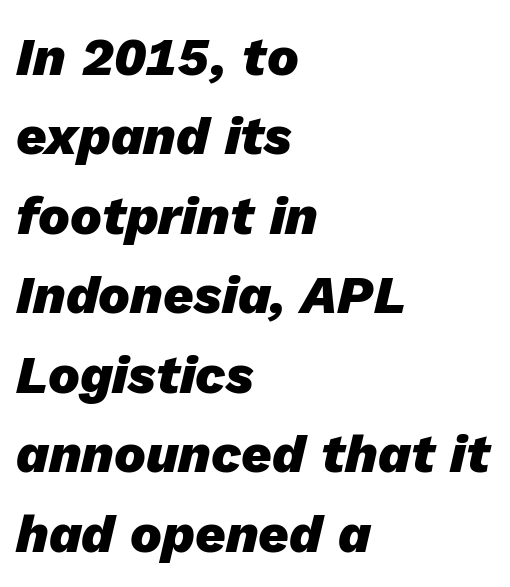
The image shows 53 px heavy type, italic (leaning right); set left-aligned, normal line spacing (1.5x), normal letter spacing, not underlined; low stroke contrast and a medium x-height.
